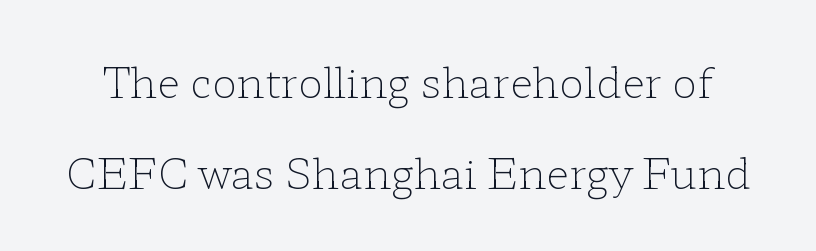
{"serif": "yes", "italic": "no", "bold": "no", "weight": "light", "width": "wide", "stroke_contrast": "low", "x_height": "medium", "monospaced": "no", "underline": "no", "line_spacing": "loose", "line_spacing_ratio": 2.16, "letter_spacing": "normal", "letter_spacing_em": 0.0, "glyph_px": 42}
